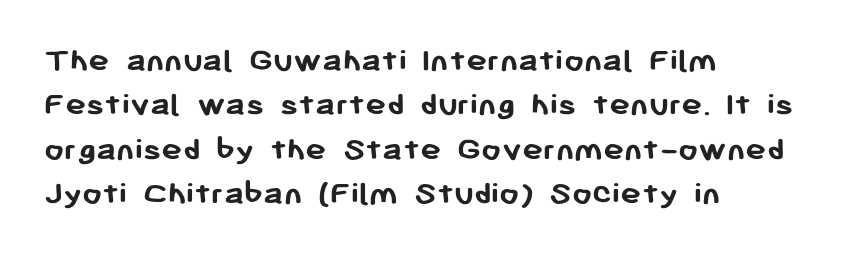
The image shows 35 px semibold sans-serif type, upright; set left-aligned, normal line spacing (1.27x), normal letter spacing, not underlined; low stroke contrast and a medium x-height.
